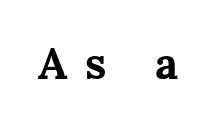
The image shows 44 px bold type, upright; set unusually wide letter spacing (+0.41 em), not underlined; medium stroke contrast and a medium x-height.
